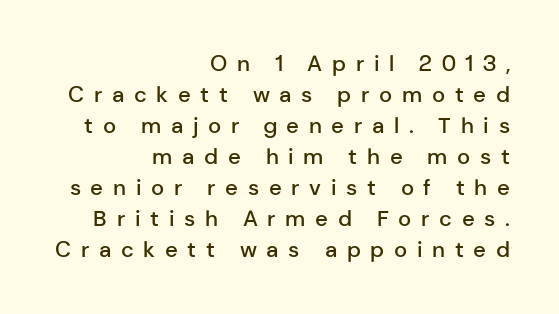
{"italic": "no", "bold": "semi", "underline": "no", "align": "right", "line_spacing": "normal", "line_spacing_ratio": 1.41, "letter_spacing": "wide", "letter_spacing_em": 0.44, "glyph_px": 22}
